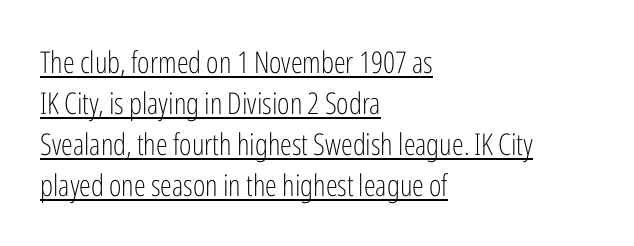
The image shows 30 px light, condensed sans-serif type, upright; set left-aligned, normal line spacing (1.37x), normal letter spacing, underlined; low stroke contrast and a medium x-height.
